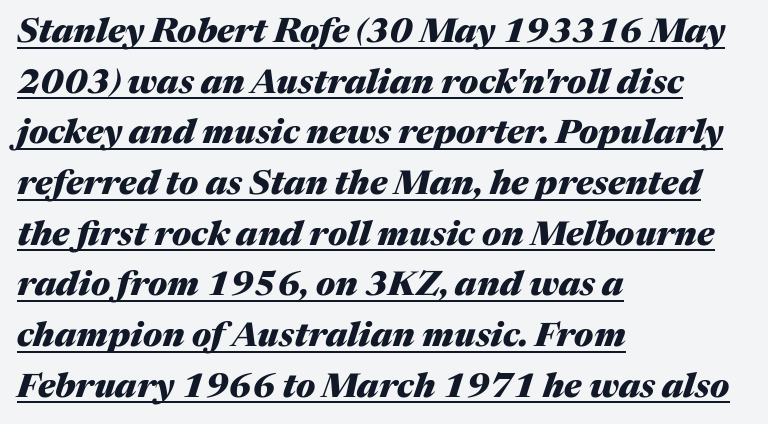
Q: Is the text bold? A: Yes.
Q: Is the text italic (slanted)? A: Yes, it leans right by about 17 degrees.
Q: Is the text underlined? A: Yes.
Q: How is the paragraph aligned? A: Left-aligned.
Q: Is the spacing between letters normal or unusually wide? A: Normal.
Q: Is the spacing between lines tight, normal or loose? A: Normal.
Q: Width (condensed, normal, or wide)? A: Normal.
Q: Stroke contrast? A: Medium.
Q: x-height? A: Medium.
Q: Monospaced? A: No.
